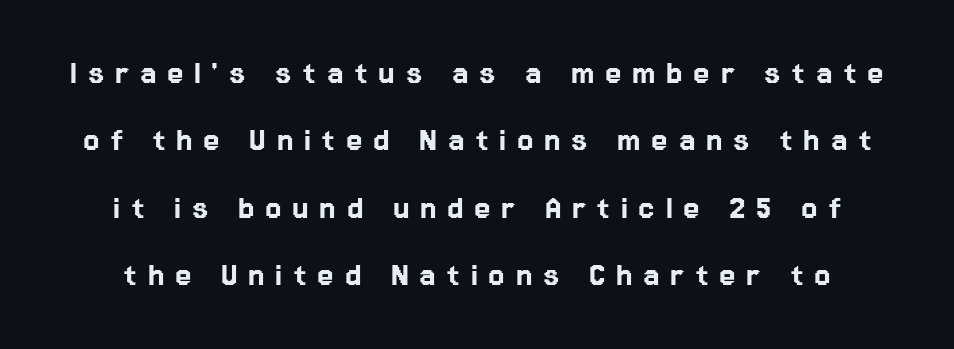
The image shows 37 px sans-serif type, upright; set line spacing 1.82x, unusually wide letter spacing (+0.29 em), not underlined; low stroke contrast and a medium x-height.
